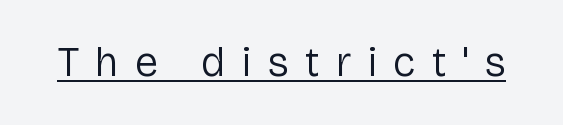
Q: Is the text bold? A: No.
Q: Is the text italic (slanted)? A: No, it is upright.
Q: Is the typeface a serif or a sans-serif typeface? A: Sans-serif.
Q: Is the text underlined? A: Yes.
Q: Is the spacing between letters normal or unusually wide? A: Unusually wide.
Q: Width (condensed, normal, or wide)? A: Normal.
Q: Stroke contrast? A: Low.
Q: x-height? A: Medium.
Q: Monospaced? A: No.
